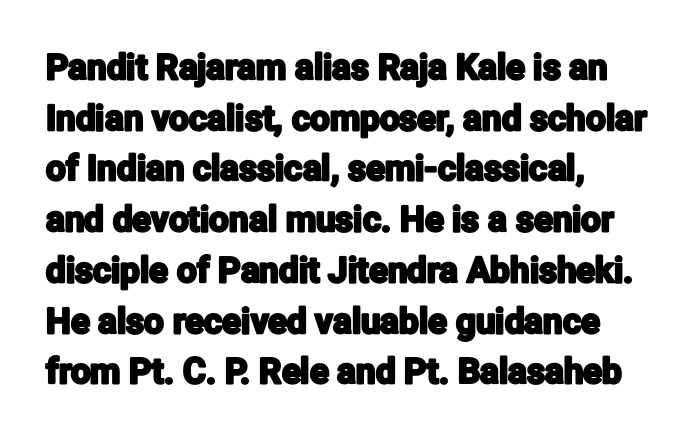
The string is rendered with underlining switched off. These lines are set flush left with a ragged right edge. Honestly, the letter spacing is just normal — you wouldn't notice it. Each letter's strokes conclude bluntly, with no projecting serifs.
